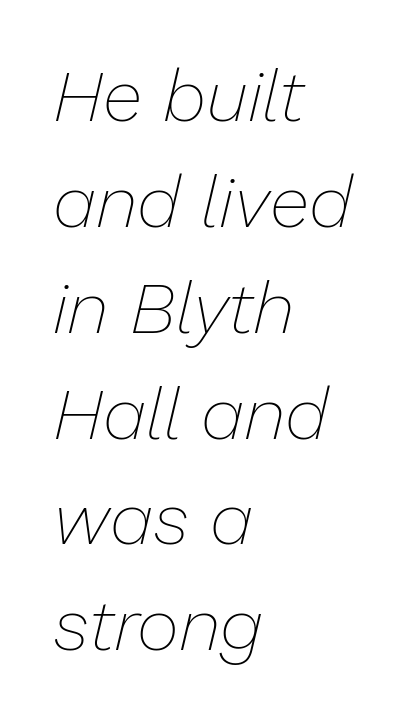
Notice how the stems are inclined rather than vertical — that's the hallmark of italics. Is the block centered? No — it sits flush against the left margin. The font sits on the lighter half of the weight spectrum, regular included. Caption: standard tracking, unaltered. Character widths vary here, with narrow letters taking less room than wide ones. A bare baseline throughout the passage.
